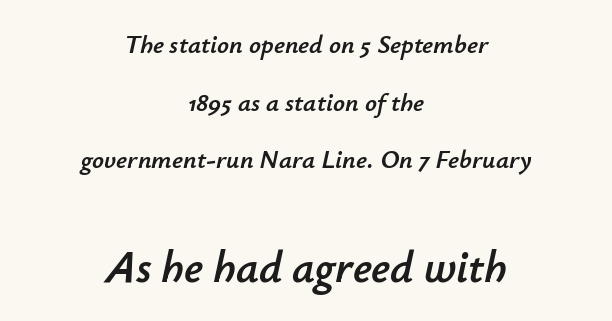
Layout note: lines centered. Each row of text sits above clean, open space. This sample trades compactness for vertical openness between lines. Italic? Definitely — the glyphs are oblique. You could call the tracking neutral — neither tight nor loose. Caption: upper text group reduced, lower text group enlarged.
